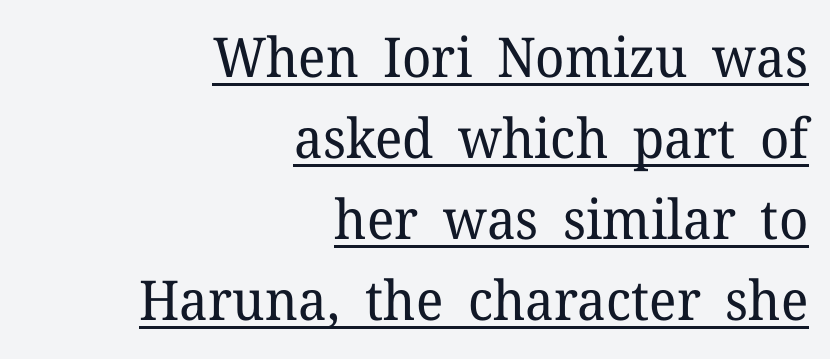
Q: Is the text bold? A: No.
Q: Is the text italic (slanted)? A: No, it is upright.
Q: Is the typeface a serif or a sans-serif typeface? A: Serif.
Q: Is the text underlined? A: Yes.
Q: How is the paragraph aligned? A: Right-aligned.
Q: Is the spacing between letters normal or unusually wide? A: Normal.
Q: Is the spacing between lines tight, normal or loose? A: Normal.
Q: Width (condensed, normal, or wide)? A: Normal.
Q: Stroke contrast? A: Low.
Q: x-height? A: Medium.
Q: Monospaced? A: No.
